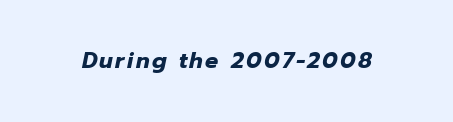
{"italic": "yes", "lean": "right", "slant_degrees": 12, "bold": "yes", "underline": "no", "glyph_px": 22}
